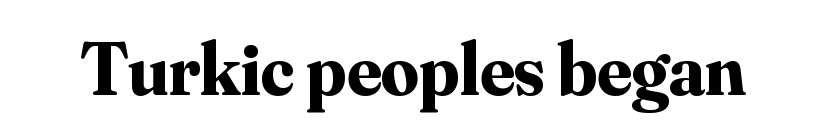
The glyphs have the mass of a bold cut. Unlike a clean sans, this face finishes its strokes with serifs. The rendering uses natural spacing where letterforms have individual widths. Does the lettering tilt? It doesn't — this is upright. Letter spacing: default. Quick note: underline off.
